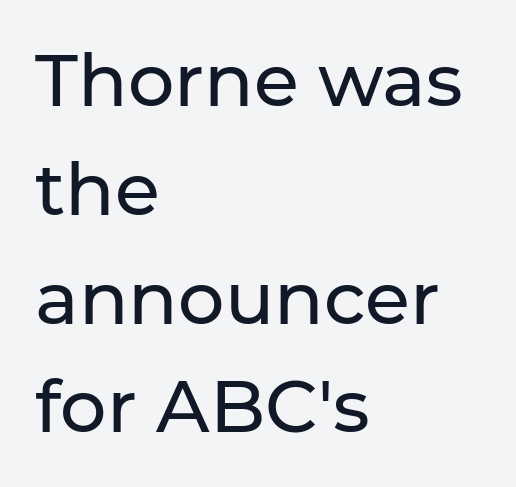
The image shows 73 px regular-weight sans-serif type, upright; set left-aligned, normal line spacing (1.49x), normal letter spacing, not underlined; low stroke contrast and a medium x-height.
